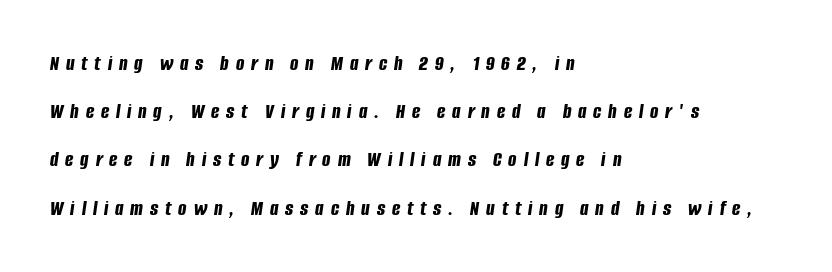
{"italic": "yes", "lean": "right", "slant_degrees": 8, "bold": "yes", "underline": "no", "align": "left", "line_spacing": "loose", "line_spacing_ratio": 2.19, "letter_spacing": "wide", "letter_spacing_em": 0.31, "glyph_px": 22}
